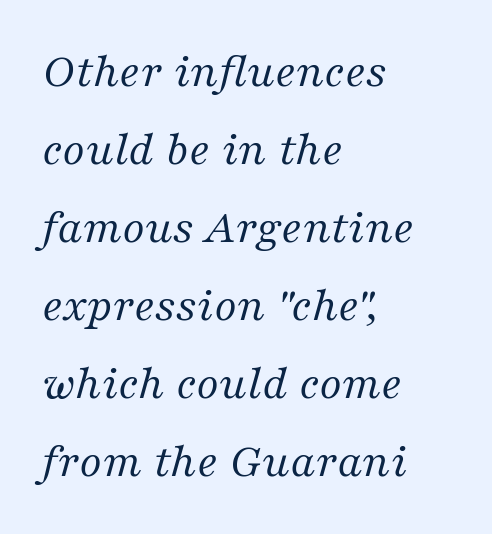
Q: Is the text bold? A: No.
Q: Is the text italic (slanted)? A: Yes, it leans right by about 16 degrees.
Q: Is the typeface a serif or a sans-serif typeface? A: Serif.
Q: Is the text underlined? A: No.
Q: How is the paragraph aligned? A: Left-aligned.
Q: Is the spacing between letters normal or unusually wide? A: Normal.
Q: Is the spacing between lines tight, normal or loose? A: Normal.
Q: Width (condensed, normal, or wide)? A: Normal.
Q: Stroke contrast? A: Medium.
Q: x-height? A: Medium.
Q: Monospaced? A: No.
